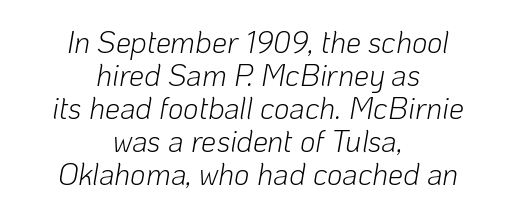
Leading: reduced. These lines were composed using italics. Descender tails drop into unmarked territory. Think of a printed novel: that variable character pitch is what you see here. No extra ink here — the face is not bold.
